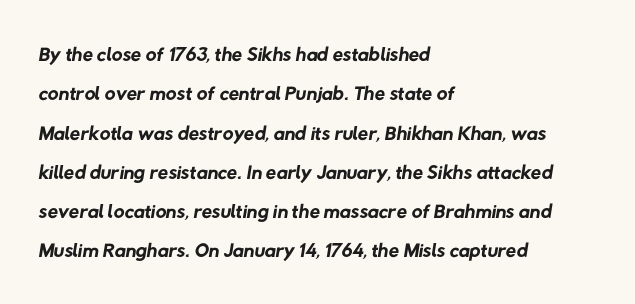
{"serif": "no", "bold": "no", "weight": "regular", "width": "normal", "stroke_contrast": "low", "x_height": "medium", "monospaced": "no", "underline": "no", "align": "left", "line_spacing": "normal", "line_spacing_ratio": 1.31, "letter_spacing": "normal", "letter_spacing_em": 0.0, "glyph_px": 30}
